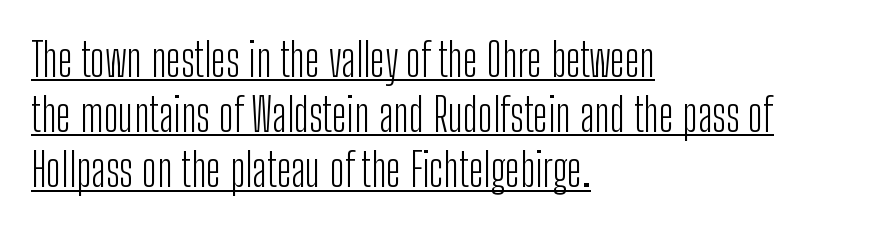
{"serif": "no", "italic": "no", "bold": "no", "weight": "light", "width": "condensed", "stroke_contrast": "low", "x_height": "medium", "monospaced": "no", "underline": "yes", "align": "left", "line_spacing_ratio": 1.2, "letter_spacing": "normal", "letter_spacing_em": 0.0, "glyph_px": 46}
